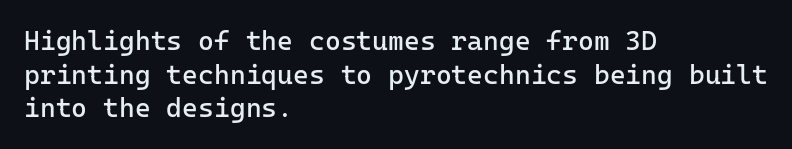
The image shows 27 px text type, upright; set left-aligned, normal line spacing (1.25x), normal letter spacing, not underlined.
